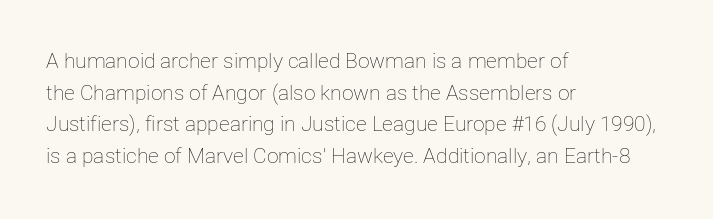
Style check: upright. Leftover space on each line is placed entirely after the last word. The rows are spaced the way most documents space them. The font is comparable to plain body text, perhaps lighter. Honestly, there is no underline to notice here at all. Nobody touched the tracking dial on this one.
